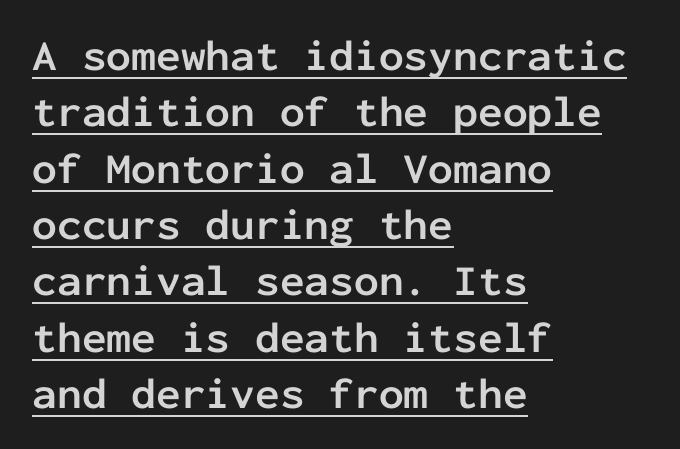
The image shows 44 px semibold sans-serif type, upright, monospaced; set left-aligned, normal line spacing (1.28x), normal letter spacing, underlined; low stroke contrast and a medium x-height.
